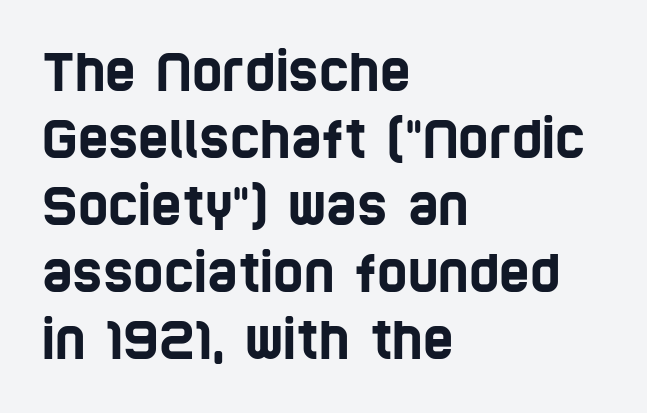
Honestly, there is no underline to notice here at all. The designer went with a sans here, leaving each stem footless. The line texture is even and compact thanks to regular tracking. A normal amount of white space separates one row of letters from the next.
